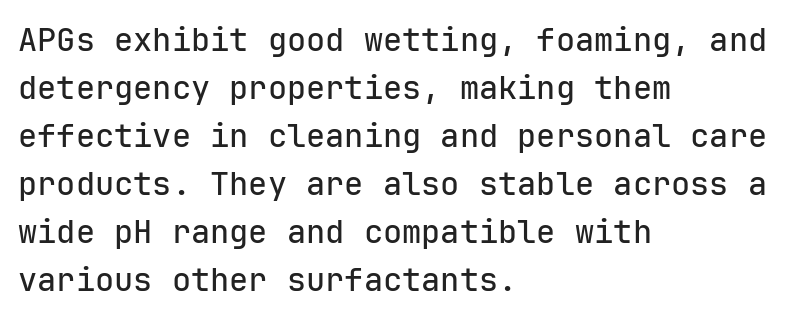
Q: Is the text italic (slanted)? A: No, it is upright.
Q: Is the typeface a serif or a sans-serif typeface? A: Sans-serif.
Q: Is the text underlined? A: No.
Q: How is the paragraph aligned? A: Left-aligned.
Q: Is the spacing between letters normal or unusually wide? A: Normal.
Q: Is the spacing between lines tight, normal or loose? A: Normal.
Q: Width (condensed, normal, or wide)? A: Normal.
Q: Stroke contrast? A: Low.
Q: x-height? A: Medium.
Q: Monospaced? A: Yes.
